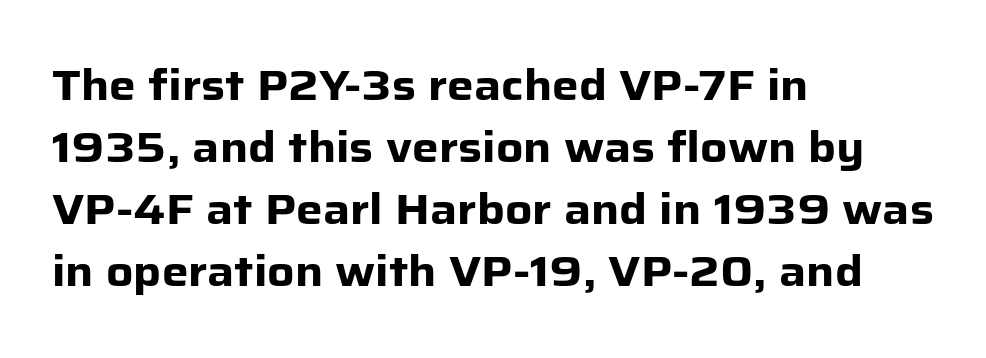
Words float on clear page, feet unadorned. Unlike a traditional serif, this face leaves its strokes unadorned. Is the block centered? No — it sits flush against the left margin. Summary of vertical rhythm: regular, with standard interline spacing.
